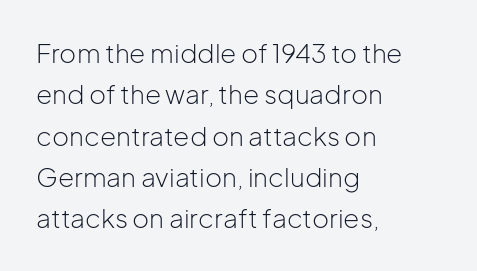
Each stroke keeps to a modest, everyday thickness or less. Whoever set this chose a conventional vertical rhythm. Caption: multi-line text, flush left, ragged right. Underlining? Definitely not there.
